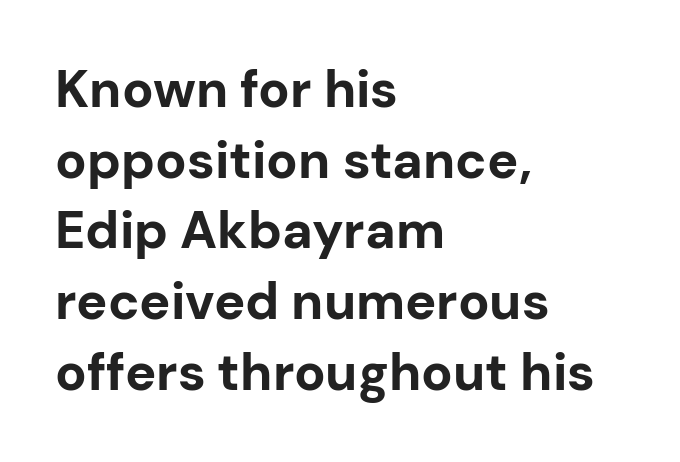
The image shows 52 px bold sans-serif type, upright; set left-aligned, normal line spacing (1.36x), normal letter spacing, not underlined; low stroke contrast and a medium x-height.
